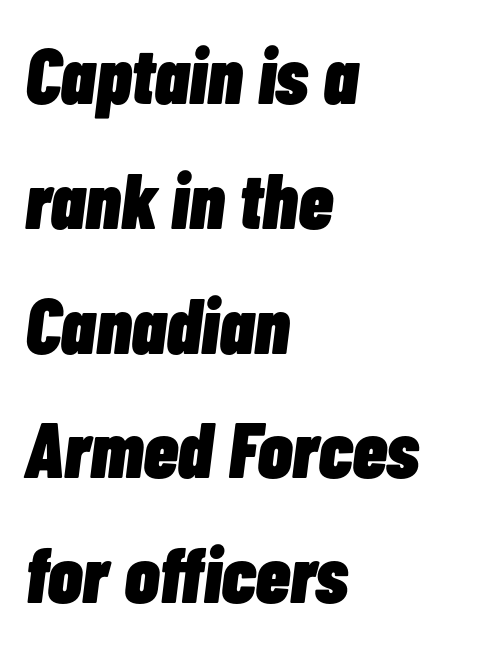
The image shows 79 px heavy, condensed type, italic (leaning right); set left-aligned, normal line spacing (1.58x), normal letter spacing, not underlined; low stroke contrast and a medium x-height.
